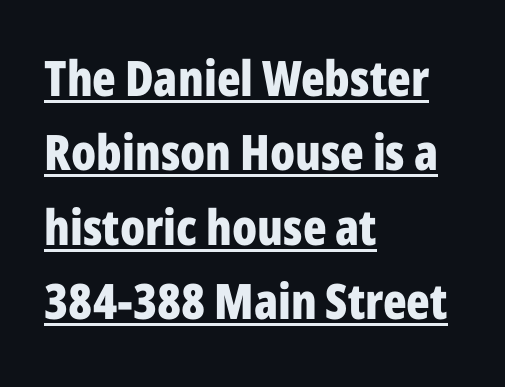
Check the space under the baseline: a stroke is drawn there. The rendering uses a bold face; every stroke is thick and dark. The ragged edge is on the right, which tells us the setting is flush left. In terms of leading, this rendering sits right in the middle.
